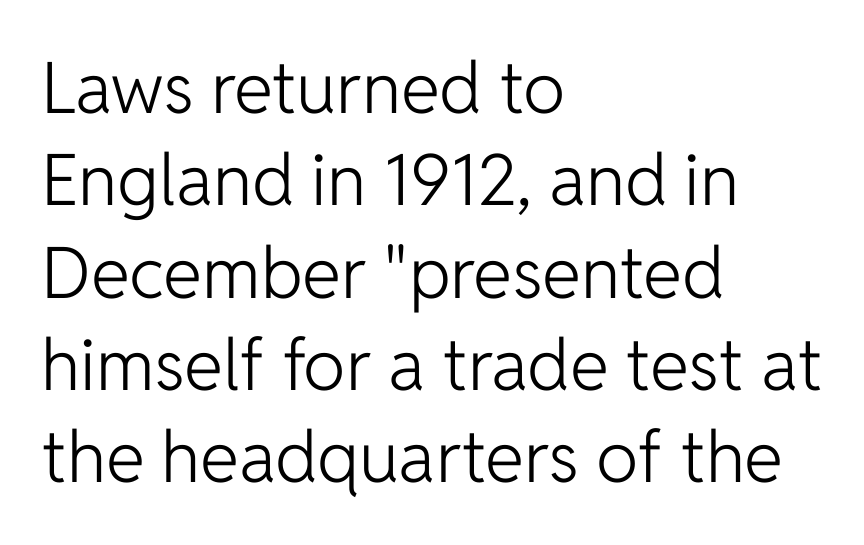
The image shows 71 px light sans-serif type, upright; set left-aligned, normal line spacing (1.3x), normal letter spacing, not underlined; low stroke contrast and a medium x-height.
